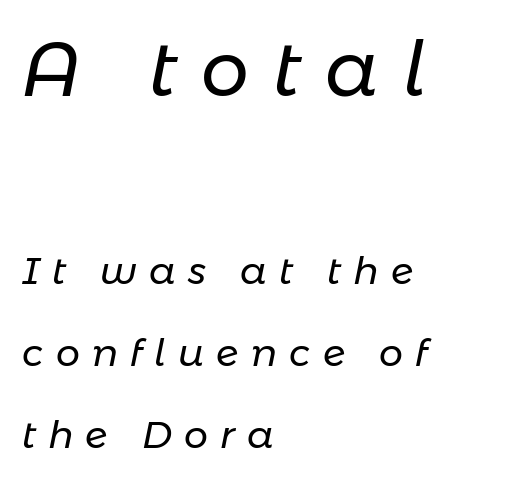
Q: Is the text bold? A: No.
Q: Is the text italic (slanted)? A: Yes, it leans right by about 11 degrees.
Q: Is the text underlined? A: No.
Q: How is the paragraph aligned? A: Left-aligned.
Q: Is the spacing between letters normal or unusually wide? A: Unusually wide.
Q: Is the spacing between lines tight, normal or loose? A: Loose.
Q: Which block of text is set in a larger size, the first (top) or the second (bottom)? A: The first (top) one.
Q: Width (condensed, normal, or wide)? A: Normal.
Q: Stroke contrast? A: Low.
Q: x-height? A: Medium.
Q: Monospaced? A: No.
